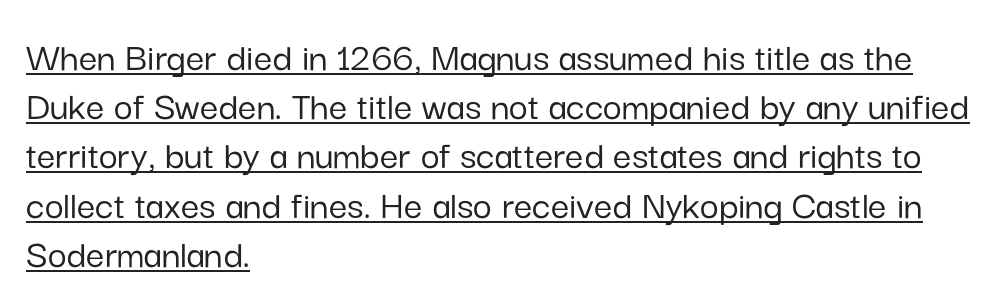
The image shows 41 px sans-serif type, upright; set left-aligned, line spacing 1.2x, normal letter spacing, underlined; low stroke contrast and a medium x-height.
